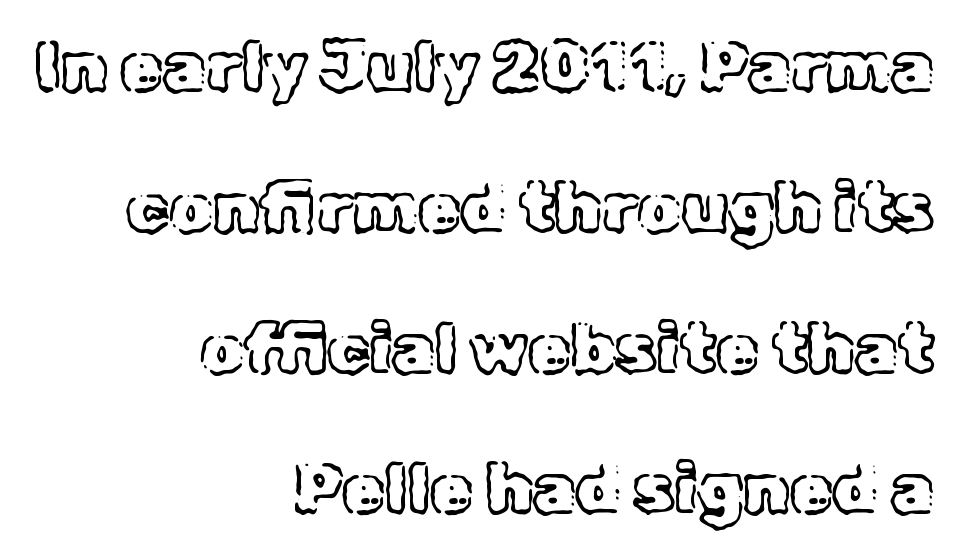
These lines are rendered in a variable-pitch font. Do the letters lean? They stand straight. Bare-footed words on every line. The gaps between neighbouring characters are ordinary and unremarkable. Compared with typical paragraphs, the rows here are farther apart.
